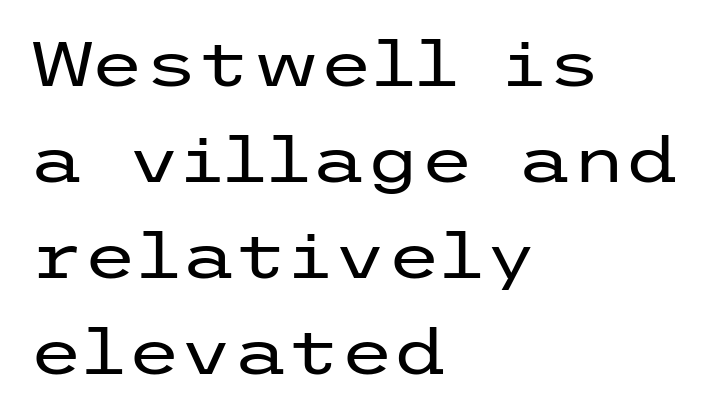
{"serif": "no", "italic": "no", "bold": "no", "weight": "regular", "width": "wide", "stroke_contrast": "low", "x_height": "medium", "underline": "no", "align": "left", "line_spacing": "normal", "line_spacing_ratio": 1.55, "letter_spacing": "normal", "letter_spacing_em": 0.0, "glyph_px": 62}
